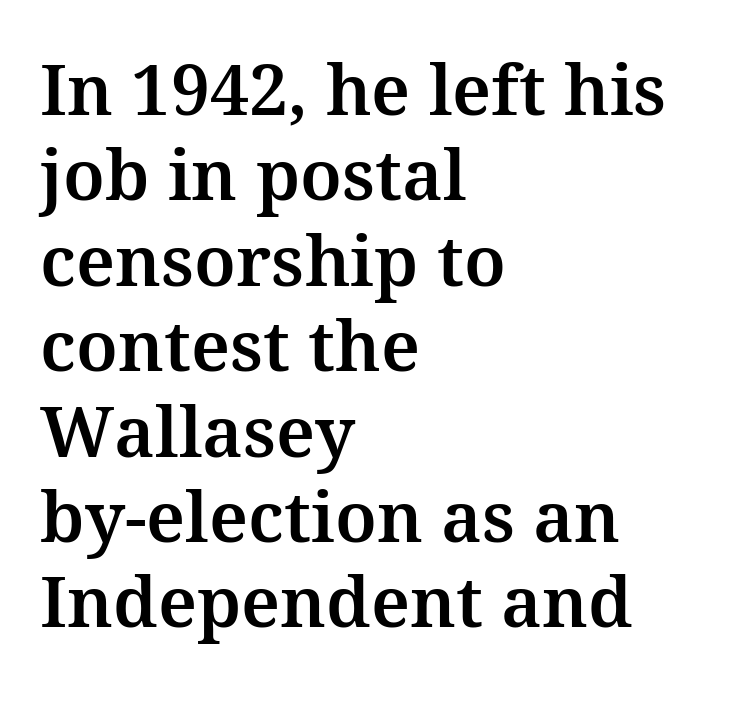
{"serif": "yes", "italic": "no", "width": "normal", "stroke_contrast": "medium", "x_height": "medium", "monospaced": "no", "underline": "no", "align": "left", "line_spacing_ratio": 1.22, "letter_spacing": "normal", "letter_spacing_em": 0.0, "glyph_px": 70}
